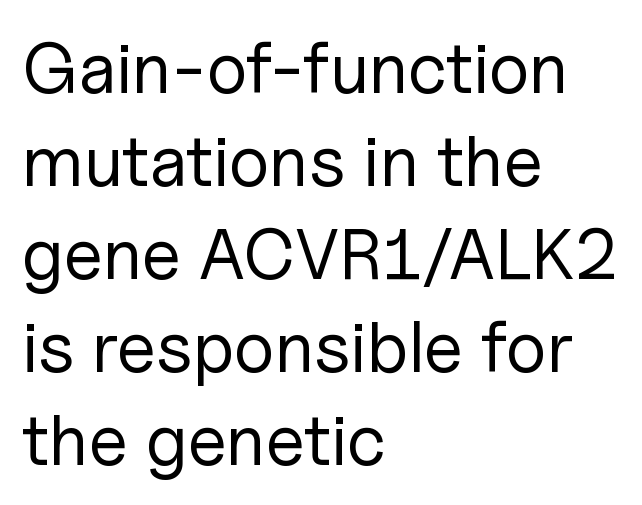
Q: Is the text bold? A: No.
Q: Is the text italic (slanted)? A: No, it is upright.
Q: Is the typeface a serif or a sans-serif typeface? A: Sans-serif.
Q: Is the text underlined? A: No.
Q: How is the paragraph aligned? A: Left-aligned.
Q: Is the spacing between letters normal or unusually wide? A: Normal.
Q: Is the spacing between lines tight, normal or loose? A: Normal.
Q: Width (condensed, normal, or wide)? A: Normal.
Q: Stroke contrast? A: Low.
Q: x-height? A: Medium.
Q: Monospaced? A: No.
